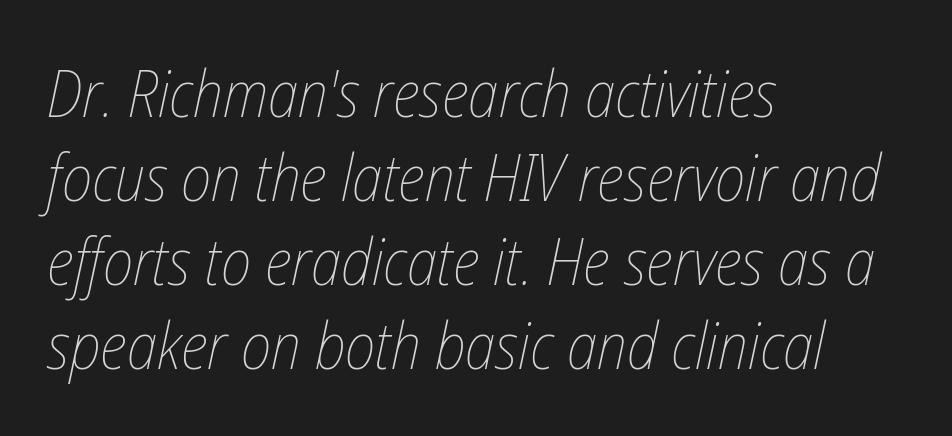
{"italic": "yes", "lean": "right", "slant_degrees": 12, "bold": "no", "weight": "thin", "width": "condensed", "stroke_contrast": "low", "x_height": "medium", "monospaced": "no", "underline": "no", "align": "left", "line_spacing": "normal", "line_spacing_ratio": 1.29, "letter_spacing": "normal", "letter_spacing_em": 0.0, "glyph_px": 65}
